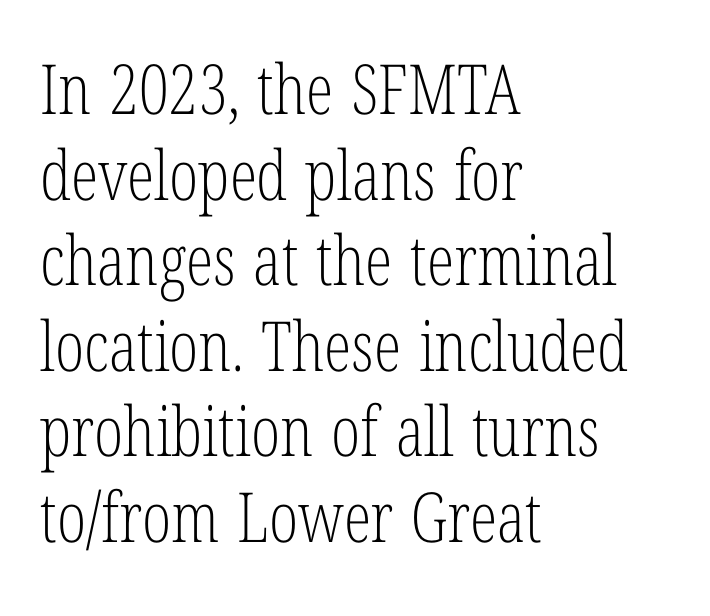
The face used here is rendered with its standard letterfit. Serifs: yes, visible at the terminals of the letterforms. Do the characters align in a grid? No, the font is proportional. Lines of text with bare space underneath.
